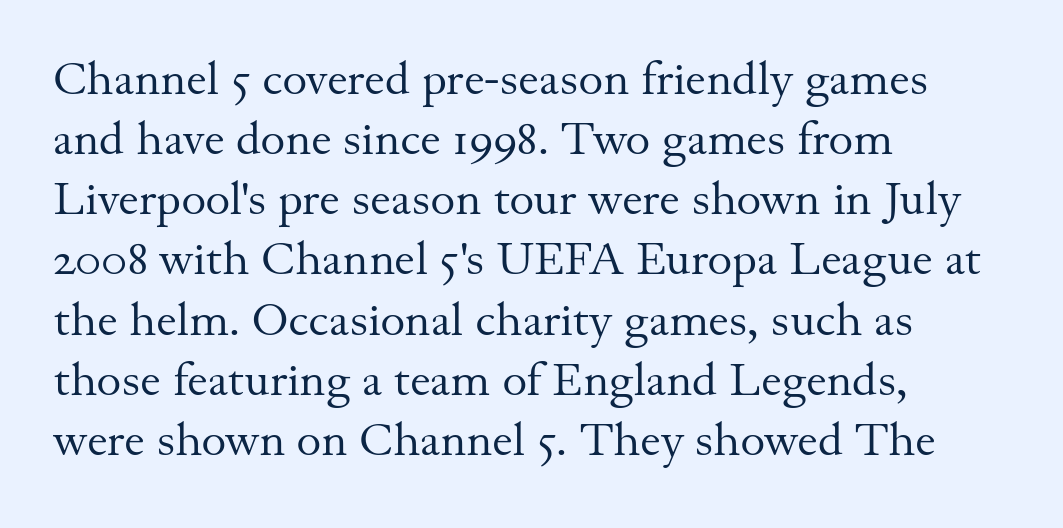
{"serif": "yes", "italic": "no", "bold": "no", "weight": "regular", "width": "normal", "stroke_contrast": "medium", "x_height": "small", "monospaced": "no", "underline": "no", "align": "left", "line_spacing": "normal", "line_spacing_ratio": 1.28, "letter_spacing": "normal", "letter_spacing_em": 0.0, "glyph_px": 47}
